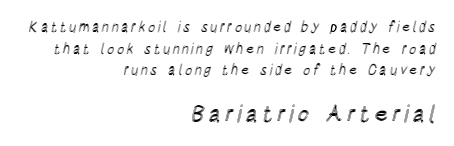
The image shows 23 px text type; set right-aligned, normal line spacing (1.55x), not underlined; the second (bottom) block is 1.64x larger.
